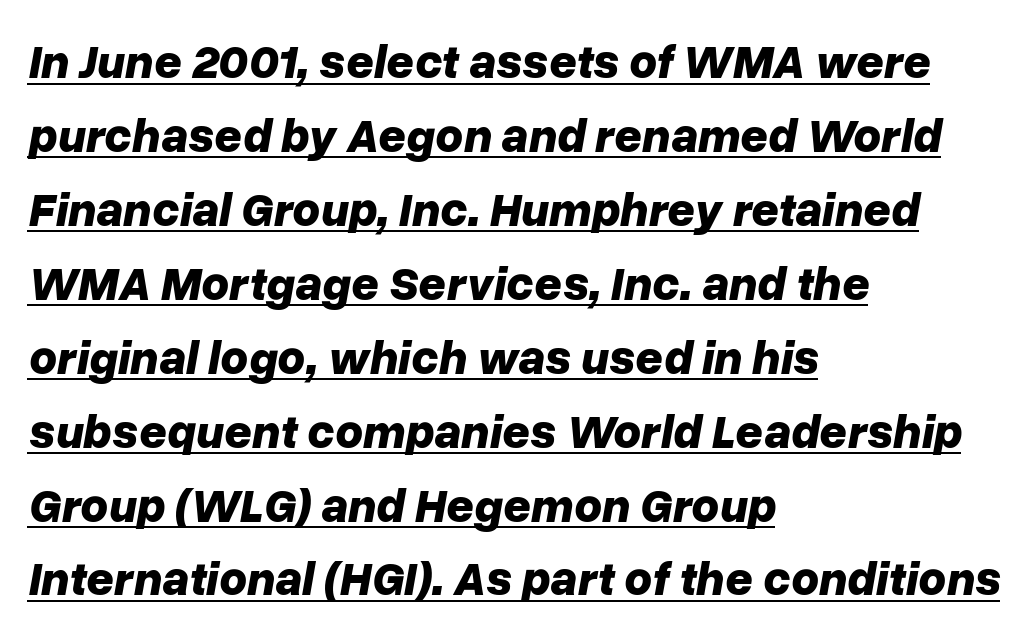
This is oblique type, the kind used for emphasis or titles. In terms of weight, the rendering is a true, heavy bold. You could not count columns in this text — the font is proportionally spaced. These lines sit exactly where default settings would place them. Students, observe the line beneath the letters — that is underlining. What stands out about the letter spacing? Nothing — it is the standard amount.
